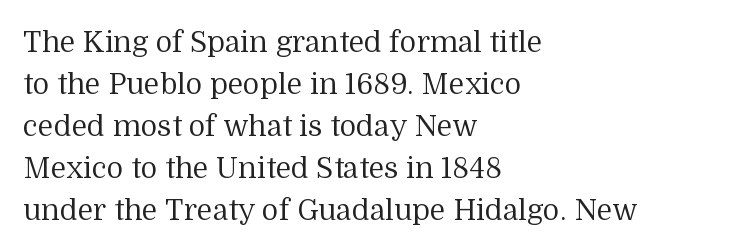
The image shows 29 px regular-weight serif type, upright; set left-aligned, normal line spacing (1.45x), normal letter spacing, not underlined; medium stroke contrast and a medium x-height.
